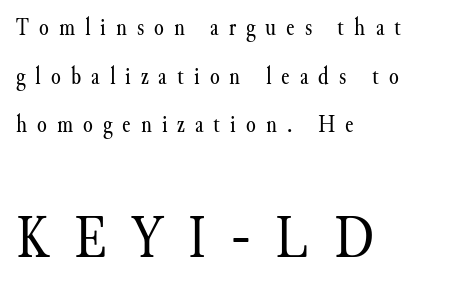
The image shows 62 px regular-weight serif type, upright; set left-aligned, loose line spacing (1.95x), unusually wide letter spacing (+0.4 em), not underlined; the second (bottom) block is 2.48x larger; medium stroke contrast and a small x-height.
